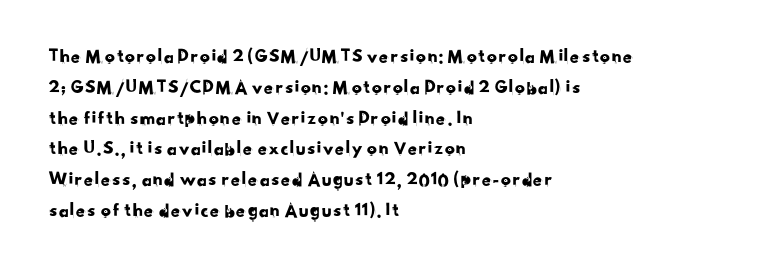
The rendering uses a moderate line-height, typical for paragraphs. The rendering keeps characters at their native spacing. Teacher's note: observe the even left margin — that is flush-left alignment. The string is rendered with underlining switched off.
